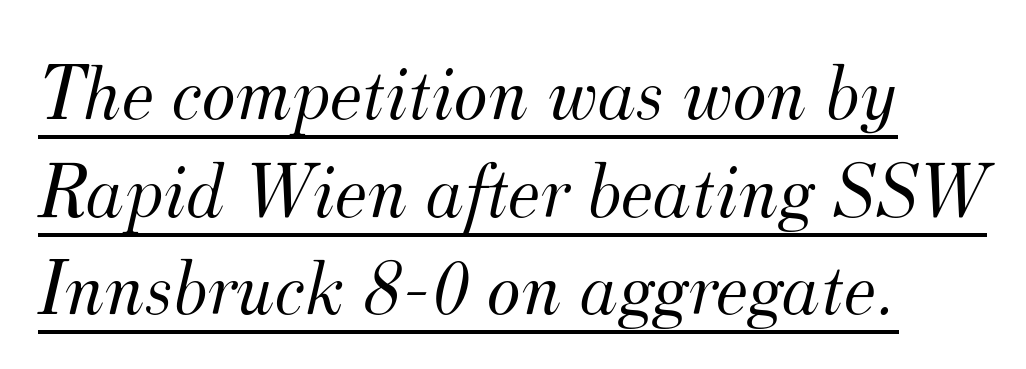
{"serif": "yes", "italic": "yes", "lean": "right", "slant_degrees": 12, "bold": "no", "weight": "light", "width": "normal", "stroke_contrast": "medium", "x_height": "small", "monospaced": "no", "underline": "yes", "line_spacing_ratio": 1.22, "letter_spacing": "normal", "letter_spacing_em": 0.0, "glyph_px": 80}
